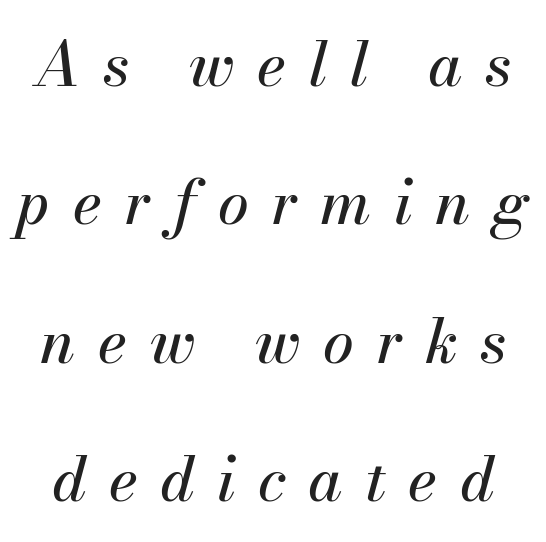
Q: Is the text italic (slanted)? A: Yes, it leans right by about 13 degrees.
Q: Is the text underlined? A: No.
Q: Is the spacing between letters normal or unusually wide? A: Unusually wide.
Q: Is the spacing between lines tight, normal or loose? A: Loose.
Q: Width (condensed, normal, or wide)? A: Normal.
Q: Stroke contrast? A: Medium.
Q: x-height? A: Small.
Q: Monospaced? A: No.
